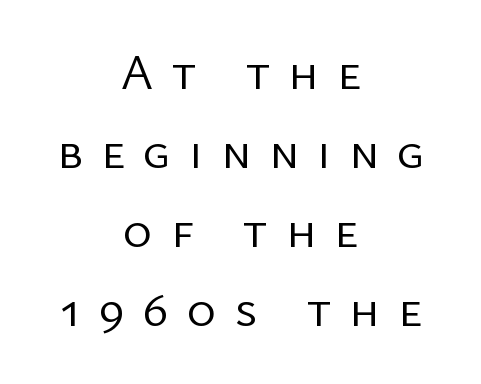
Check where the strokes stop: nothing finishes them off — pure sans. The strip under each line holds only bare page. Spacing verdict: proportional, widths tailored to each character. The specimen reads as upright at a glance. Students, observe: this is what conventionally led text looks like.
